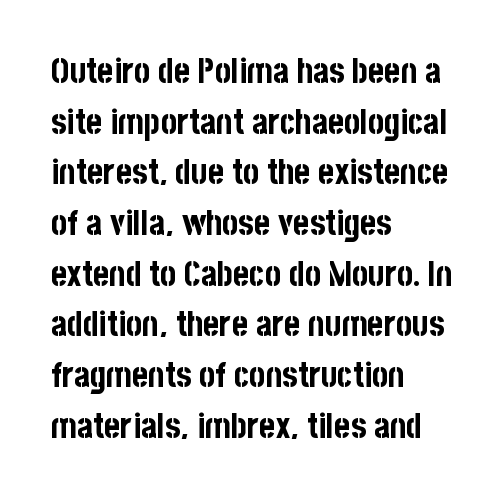
Q: Is the text bold? A: Yes.
Q: Is the text italic (slanted)? A: No, it is upright.
Q: Is the typeface a serif or a sans-serif typeface? A: Sans-serif.
Q: Is the text underlined? A: No.
Q: How is the paragraph aligned? A: Left-aligned.
Q: Is the spacing between letters normal or unusually wide? A: Normal.
Q: Is the spacing between lines tight, normal or loose? A: Normal.
Q: Width (condensed, normal, or wide)? A: Condensed.
Q: Stroke contrast? A: Low.
Q: x-height? A: Large.
Q: Monospaced? A: No.
